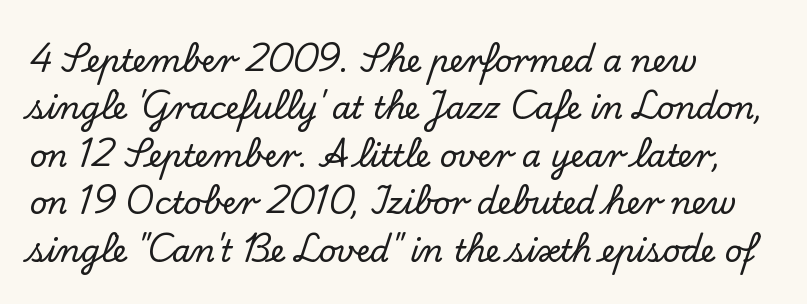
{"serif": "yes", "width": "normal", "stroke_contrast": "low", "x_height": "small", "monospaced": "no", "underline": "no", "align": "left", "line_spacing": "normal", "line_spacing_ratio": 1.53, "letter_spacing": "normal", "letter_spacing_em": 0.0, "glyph_px": 31}
